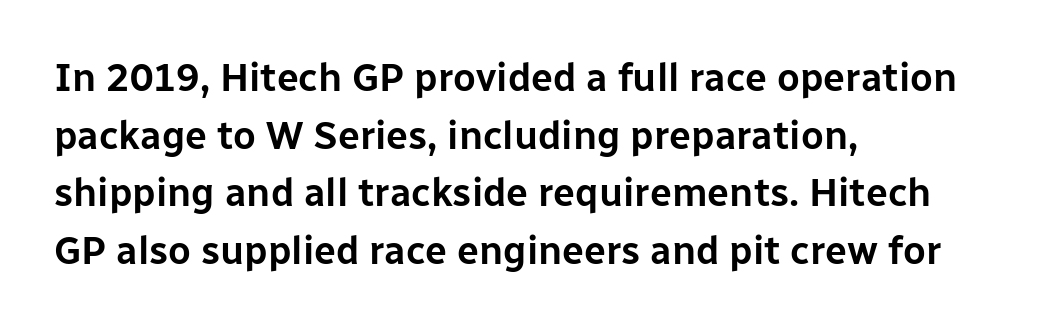
Q: Is the text italic (slanted)? A: No, it is upright.
Q: Is the typeface a serif or a sans-serif typeface? A: Sans-serif.
Q: Is the text underlined? A: No.
Q: How is the paragraph aligned? A: Left-aligned.
Q: Is the spacing between letters normal or unusually wide? A: Normal.
Q: Is the spacing between lines tight, normal or loose? A: Normal.
Q: Width (condensed, normal, or wide)? A: Normal.
Q: Stroke contrast? A: Low.
Q: x-height? A: Medium.
Q: Monospaced? A: No.
